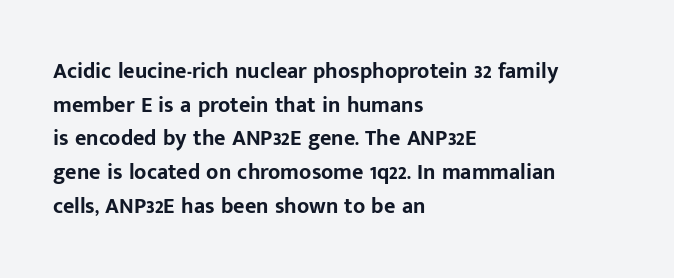
{"italic": "no", "bold": "yes", "underline": "no", "align": "left", "line_spacing": "normal", "line_spacing_ratio": 1.53, "letter_spacing": "normal", "letter_spacing_em": 0.0, "glyph_px": 22}
